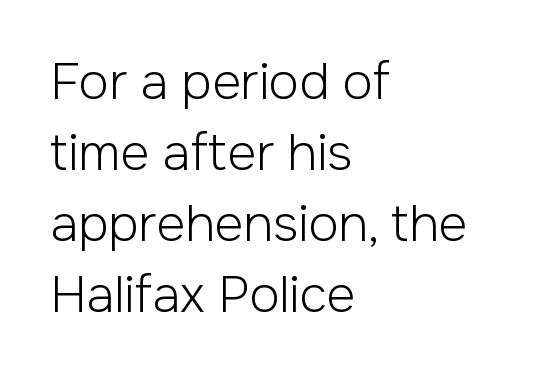
{"serif": "no", "italic": "no", "bold": "no", "weight": "light", "width": "normal", "stroke_contrast": "low", "x_height": "medium", "monospaced": "no", "underline": "no", "align": "left", "line_spacing": "normal", "line_spacing_ratio": 1.42, "letter_spacing": "normal", "letter_spacing_em": 0.0, "glyph_px": 50}
